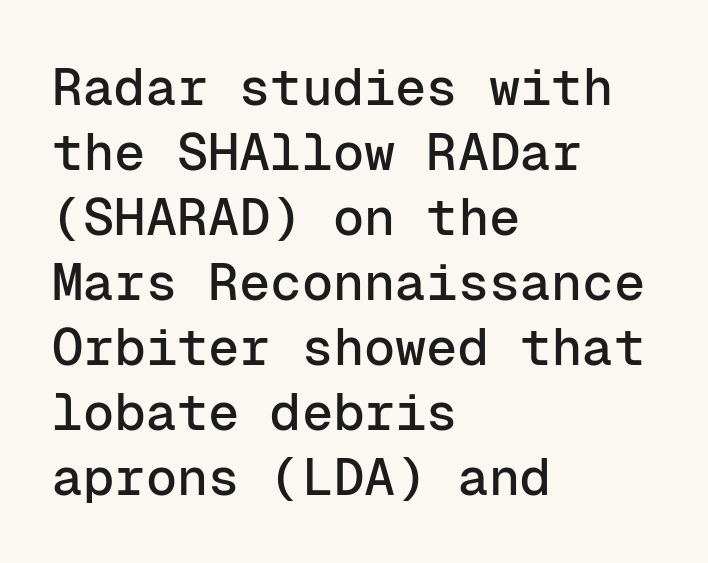
Is the block centered? No — it sits flush against the left margin. Ascenders rise straight up at ninety degrees. The area under the type is left untouched. Standard letterfit; no display-style spreading of the glyphs. Stroke terminals: plain, sans-serif. Leading: standard.
